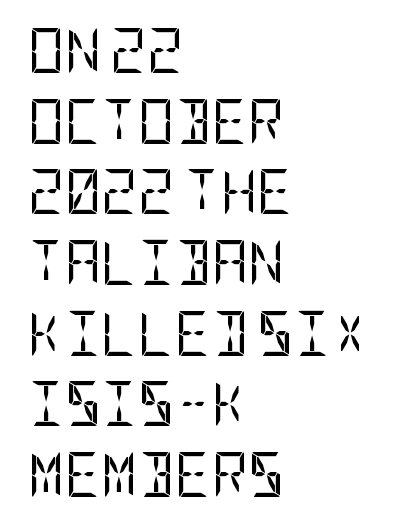
This rendering uses left alignment, leaving the right contour irregular. Ordinary non-slanted type is in use. Plain, unruled lines of type. Vertical spacing — default.
